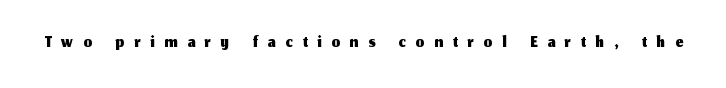
{"italic": "no", "underline": "no", "letter_spacing": "wide", "letter_spacing_em": 0.37, "glyph_px": 27}
